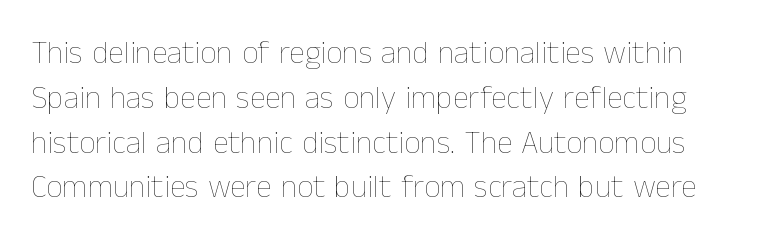
The image shows 32 px thin type, upright; set normal line spacing (1.4x), normal letter spacing, not underlined; low stroke contrast and a medium x-height.
